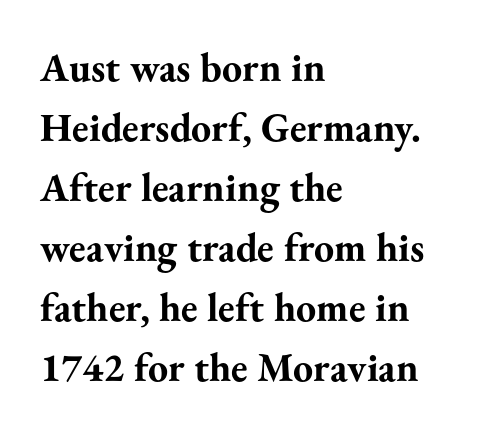
Q: Is the text bold? A: Yes.
Q: Is the text italic (slanted)? A: No, it is upright.
Q: Is the typeface a serif or a sans-serif typeface? A: Serif.
Q: Is the text underlined? A: No.
Q: How is the paragraph aligned? A: Left-aligned.
Q: Is the spacing between letters normal or unusually wide? A: Normal.
Q: Is the spacing between lines tight, normal or loose? A: Normal.
Q: Width (condensed, normal, or wide)? A: Normal.
Q: Stroke contrast? A: Medium.
Q: x-height? A: Small.
Q: Monospaced? A: No.
